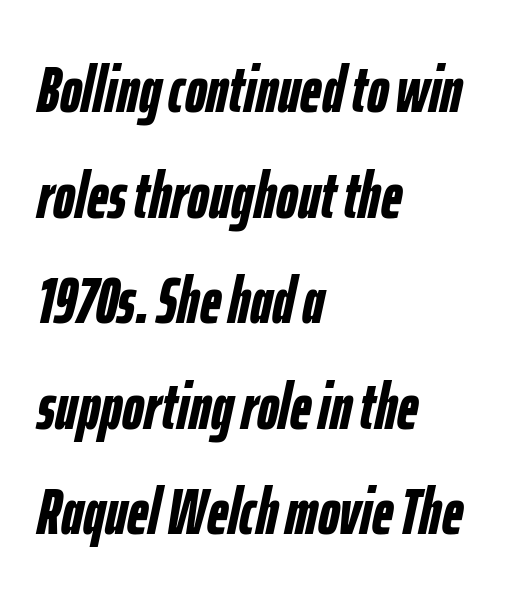
The image shows 66 px semibold, condensed type, italic (leaning right); set left-aligned, normal line spacing (1.6x), normal letter spacing, not underlined; low stroke contrast and a medium x-height.
